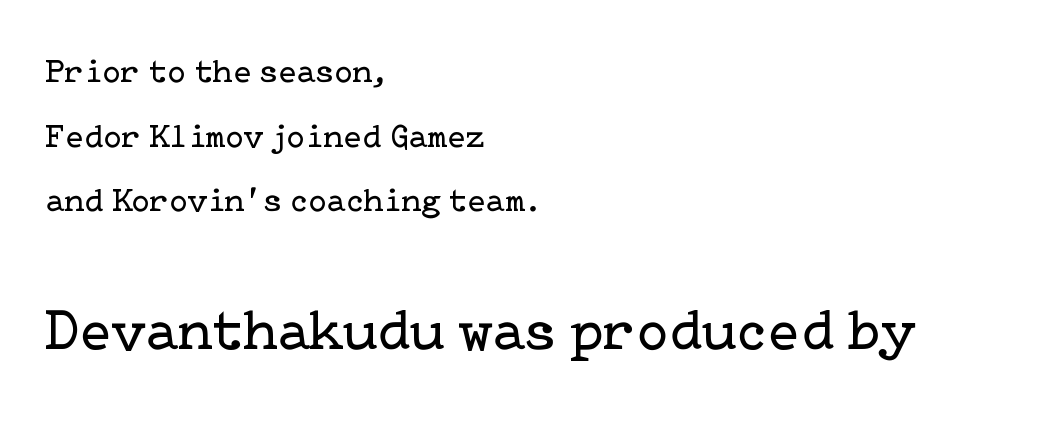
Q: Is the text bold? A: No.
Q: Is the text italic (slanted)? A: No, it is upright.
Q: Is the typeface a serif or a sans-serif typeface? A: Serif.
Q: Is the text underlined? A: No.
Q: How is the paragraph aligned? A: Left-aligned.
Q: Is the spacing between letters normal or unusually wide? A: Normal.
Q: Is the spacing between lines tight, normal or loose? A: Loose.
Q: Which block of text is set in a larger size, the first (top) or the second (bottom)? A: The second (bottom) one.
Q: Width (condensed, normal, or wide)? A: Normal.
Q: Stroke contrast? A: Low.
Q: x-height? A: Medium.
